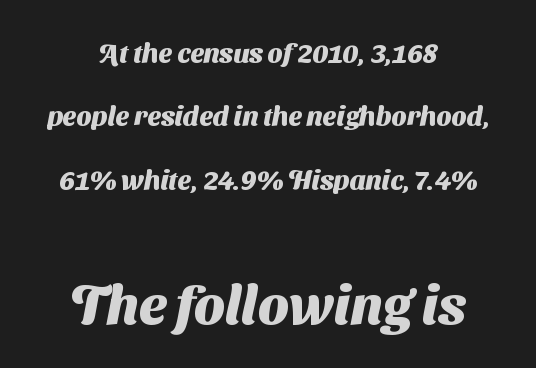
The image shows 54 px heavy sans-serif type; set centered, loose line spacing (2.35x), normal letter spacing, not underlined; the second (bottom) block is 2.0x larger; medium stroke contrast and a medium x-height.
